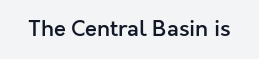
The image shows 22 px text type, upright; set normal letter spacing, not underlined.
